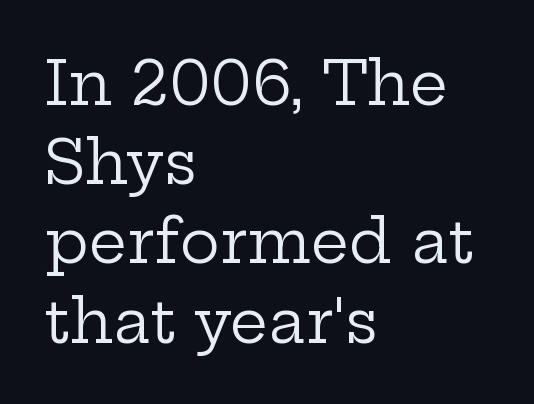
Q: Is the text bold? A: No.
Q: Is the text italic (slanted)? A: No, it is upright.
Q: Is the typeface a serif or a sans-serif typeface? A: Serif.
Q: Is the text underlined? A: No.
Q: How is the paragraph aligned? A: Left-aligned.
Q: Is the spacing between letters normal or unusually wide? A: Normal.
Q: Is the spacing between lines tight, normal or loose? A: Normal.
Q: Width (condensed, normal, or wide)? A: Wide.
Q: Stroke contrast? A: Low.
Q: x-height? A: Medium.
Q: Monospaced? A: No.
